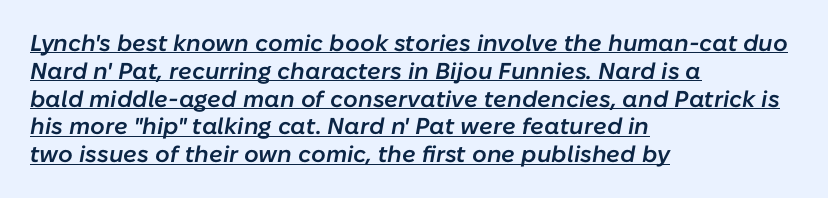
Each word holds together tightly as a unit, with standard inter-letter gaps. The passage shown leans; its letterforms are oblique. Caption: lettering with a line underneath. Teacher's note: observe the even left margin — that is flush-left alignment. I'd describe the lettering as semibold — firm but not a full bold.
